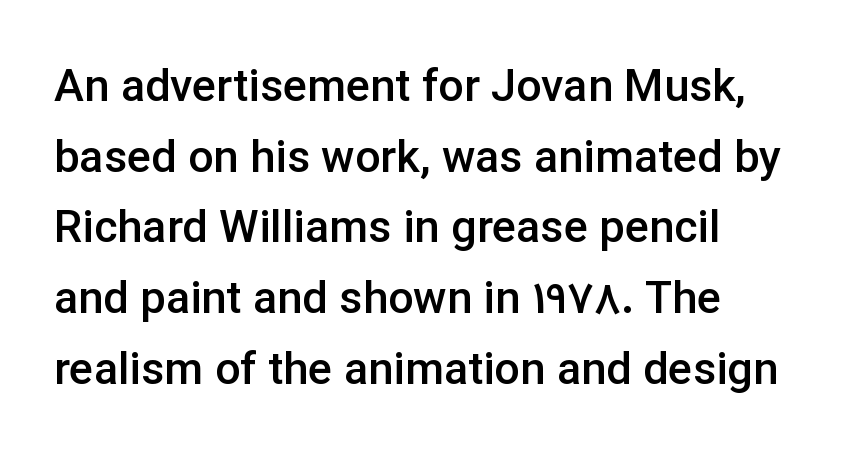
Are there feet on the stems? There aren't — it's a sans. Between one letter and the next there's only the usual sliver of space. Every letter is mildly thick-stroked: semibold rather than bold. The letters advance in unequal steps, a hallmark of proportional type.
